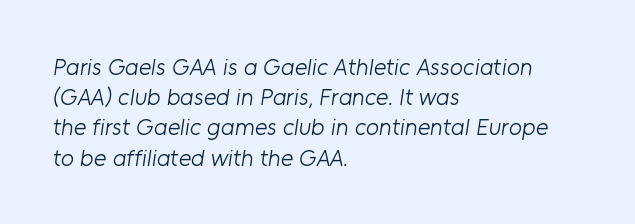
{"bold": "no", "underline": "no", "align": "left", "line_spacing": "normal", "line_spacing_ratio": 1.26, "letter_spacing": "normal", "letter_spacing_em": 0.0, "glyph_px": 24}
